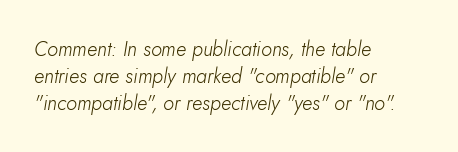
The image shows 20 px text type, italic (leaning right); set left-aligned, normal line spacing (1.34x), normal letter spacing, not underlined.
